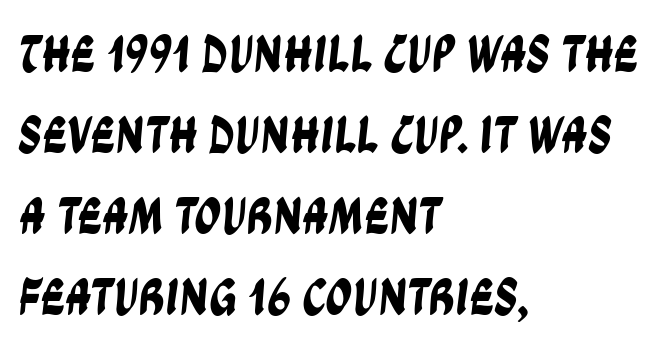
The image shows 53 px condensed sans-serif type; set left-aligned, normal line spacing (1.53x), normal letter spacing, not underlined; low stroke contrast and a large x-height.
